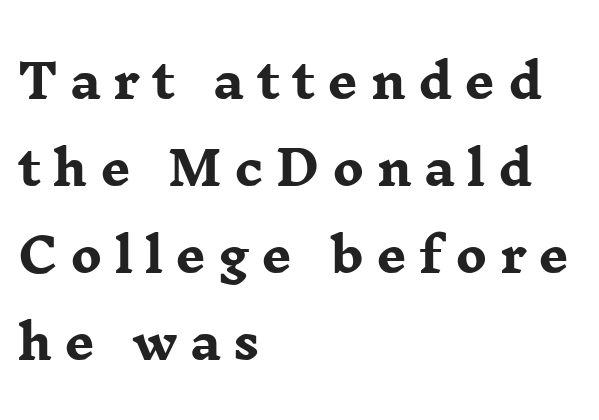
{"serif": "yes", "italic": "no", "bold": "yes", "weight": "heavy", "width": "wide", "stroke_contrast": "low", "x_height": "medium", "monospaced": "no", "underline": "no", "align": "left", "line_spacing_ratio": 1.85, "letter_spacing": "wide", "letter_spacing_em": 0.26, "glyph_px": 47}
